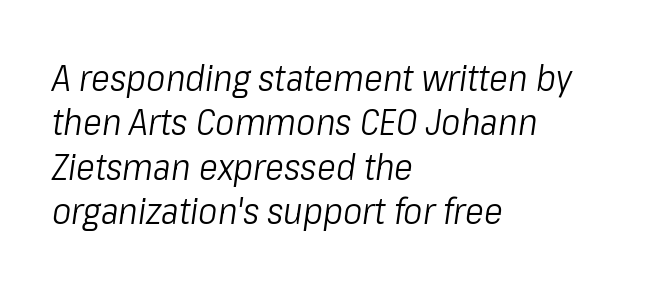
The image shows 36 px light, condensed type, italic (leaning right); set left-aligned, line spacing 1.23x, normal letter spacing, not underlined; low stroke contrast and a medium x-height.
